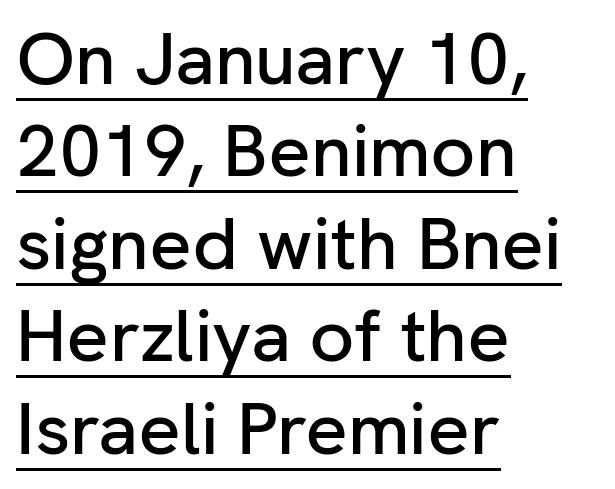
Where is the straight margin? On the left. The typeface chosen for these lines omits serifs. Underlining? Definitely there. Students, note that the glyphs here touch the page at normal intervals. The lettering stays uniformly vertical, giving the passage a roman look. The rendering uses natural spacing where letterforms have individual widths.
